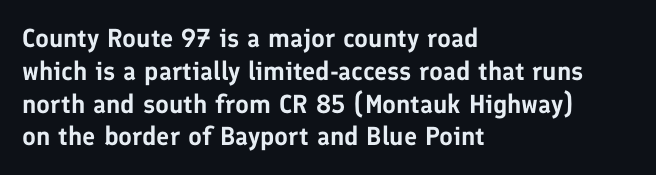
The image shows 26 px text type, upright; set left-aligned, normal line spacing (1.26x), normal letter spacing, not underlined.
